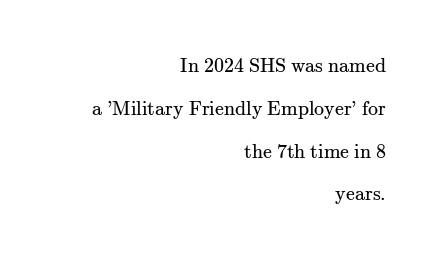
Plain, unruled lines of type. A typesetter would mark this as roman, not italic. Ink coverage per letter is moderate at most. The horizontal fit of the characters is conventional and even. The block of text is sparse from top to bottom, with ample space between rows. The paragraph shown leans on its right margin.
